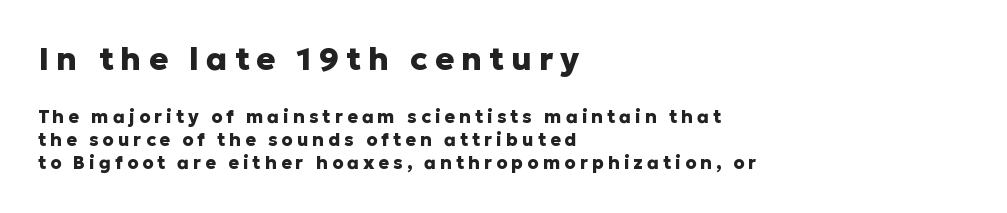
Q: Is the text bold? A: Yes.
Q: Is the text italic (slanted)? A: No, it is upright.
Q: Is the typeface a serif or a sans-serif typeface? A: Sans-serif.
Q: Is the text underlined? A: No.
Q: How is the paragraph aligned? A: Left-aligned.
Q: Is the spacing between letters normal or unusually wide? A: Unusually wide.
Q: Is the spacing between lines tight, normal or loose? A: Normal.
Q: Which block of text is set in a larger size, the first (top) or the second (bottom)? A: The first (top) one.
Q: Width (condensed, normal, or wide)? A: Normal.
Q: Stroke contrast? A: Low.
Q: x-height? A: Medium.
Q: Monospaced? A: No.
